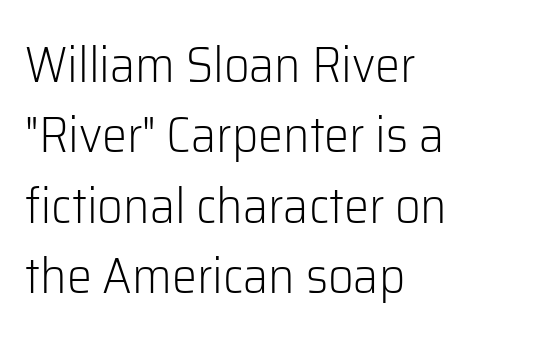
{"serif": "no", "italic": "no", "bold": "no", "weight": "light", "width": "normal", "stroke_contrast": "low", "x_height": "medium", "monospaced": "no", "underline": "no", "align": "left", "line_spacing": "normal", "line_spacing_ratio": 1.41, "letter_spacing": "normal", "letter_spacing_em": 0.0, "glyph_px": 50}
